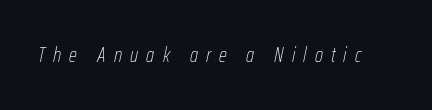
The rendering applies a slant to the glyphs. There is plenty of visible air inserted between adjacent glyphs. Stem width sits at or under what a default text font uses. Descenders hang freely into open space.
